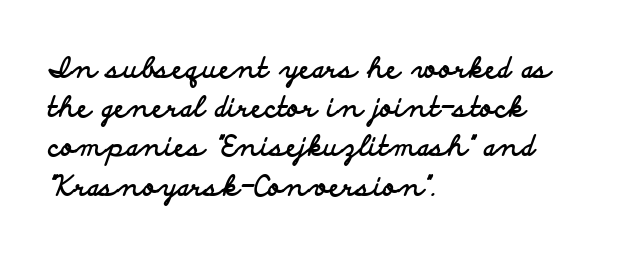
Q: Is the text bold? A: Yes.
Q: Is the text italic (slanted)? A: Yes.
Q: Is the typeface a serif or a sans-serif typeface? A: Sans-serif.
Q: Is the text underlined? A: No.
Q: How is the paragraph aligned? A: Left-aligned.
Q: Is the spacing between letters normal or unusually wide? A: Normal.
Q: Is the spacing between lines tight, normal or loose? A: Normal.
Q: Width (condensed, normal, or wide)? A: Wide.
Q: Stroke contrast? A: Low.
Q: x-height? A: Small.
Q: Monospaced? A: No.
